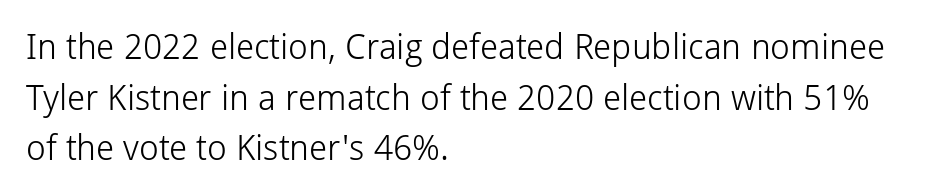
The image shows 35 px light sans-serif type, upright; set left-aligned, normal line spacing (1.45x), normal letter spacing, not underlined; low stroke contrast and a medium x-height.
